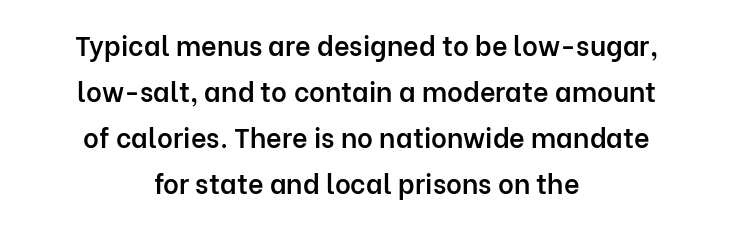
Q: Is the text bold? A: Semi-bold.
Q: Is the text italic (slanted)? A: No, it is upright.
Q: Is the text underlined? A: No.
Q: How is the paragraph aligned? A: Centered.
Q: Is the spacing between letters normal or unusually wide? A: Normal.
Q: Is the spacing between lines tight, normal or loose? A: Normal.
